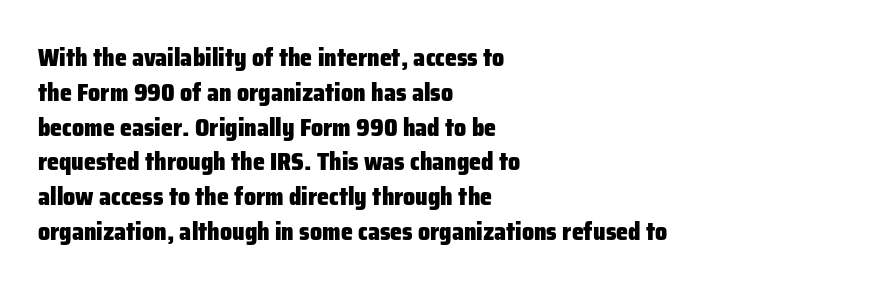
Nope, not italic — everything's standing straight. The passage shown has conventional tracking throughout. Bold? Absolutely — the strokes are thick and heavy. If you drew a ruler down the left edge, every line would touch it. The gap between lines stays unmarked. Horizontal bands of white between lines are of average thickness.
